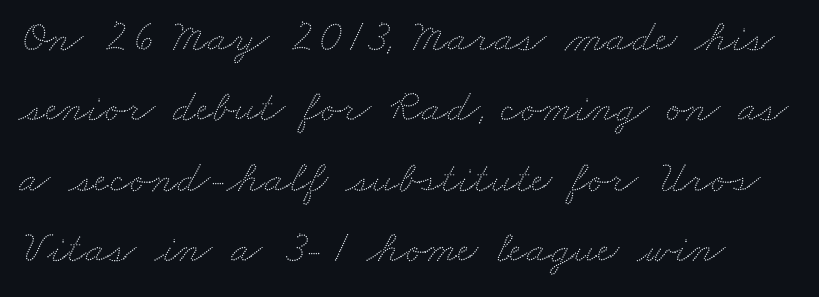
Q: Is the text underlined? A: No.
Q: Is the spacing between letters normal or unusually wide? A: Normal.
Q: Is the spacing between lines tight, normal or loose? A: Normal.
Q: Width (condensed, normal, or wide)? A: Wide.
Q: Stroke contrast? A: Low.
Q: x-height? A: Small.
Q: Monospaced? A: No.
